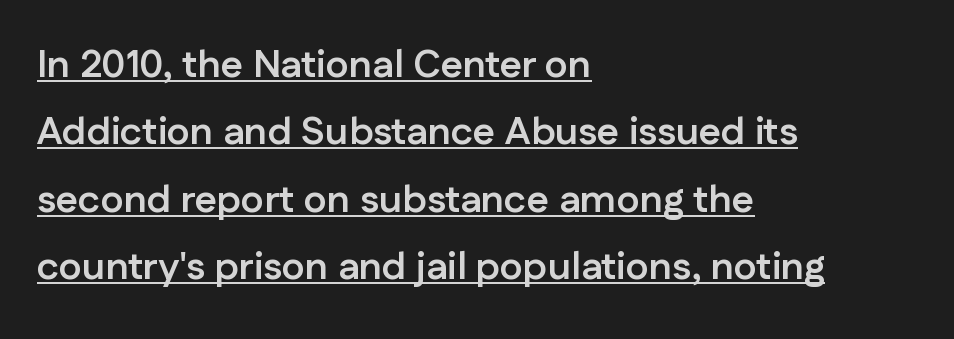
Q: Is the text bold? A: Yes.
Q: Is the text italic (slanted)? A: No, it is upright.
Q: Is the typeface a serif or a sans-serif typeface? A: Sans-serif.
Q: Is the text underlined? A: Yes.
Q: How is the paragraph aligned? A: Left-aligned.
Q: Is the spacing between letters normal or unusually wide? A: Normal.
Q: Width (condensed, normal, or wide)? A: Normal.
Q: Stroke contrast? A: Low.
Q: x-height? A: Medium.
Q: Monospaced? A: No.
